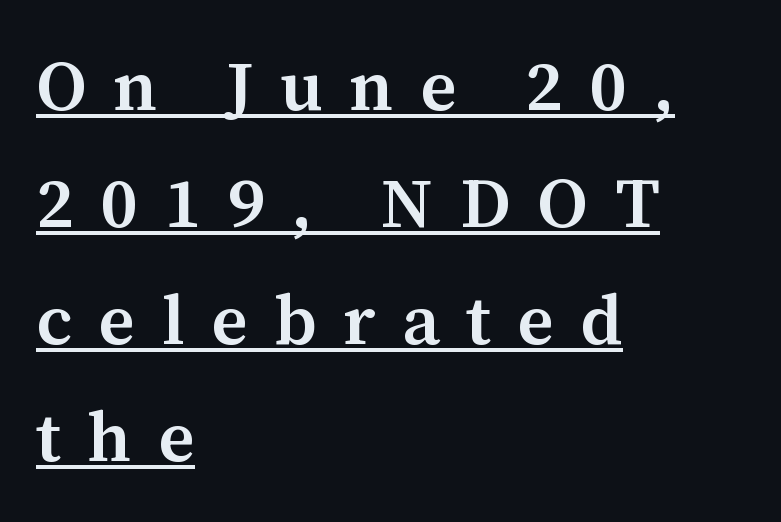
Glance below the letters and you will spot a drawn line. Regarding serifs, this sample has them. Nope, not italic — everything's standing straight. Weight check: semibold — heavier than regular, not quite bold. Varying glyph widths throughout — classic text-font behaviour.
